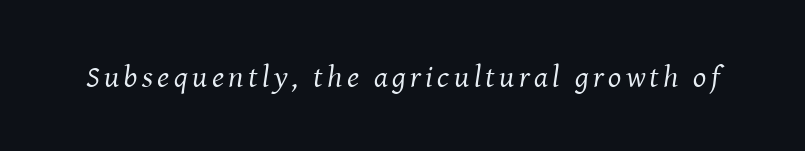
{"serif": "yes", "italic": "yes", "lean": "right", "slant_degrees": 8, "bold": "no", "weight": "regular", "width": "normal", "stroke_contrast": "medium", "x_height": "medium", "monospaced": "no", "underline": "no", "glyph_px": 31}
